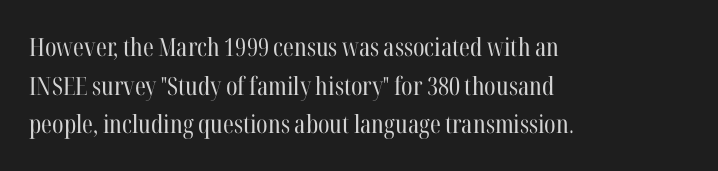
{"italic": "no", "bold": "no", "underline": "no", "align": "left", "line_spacing": "normal", "line_spacing_ratio": 1.55, "letter_spacing": "normal", "letter_spacing_em": 0.0, "glyph_px": 25}
